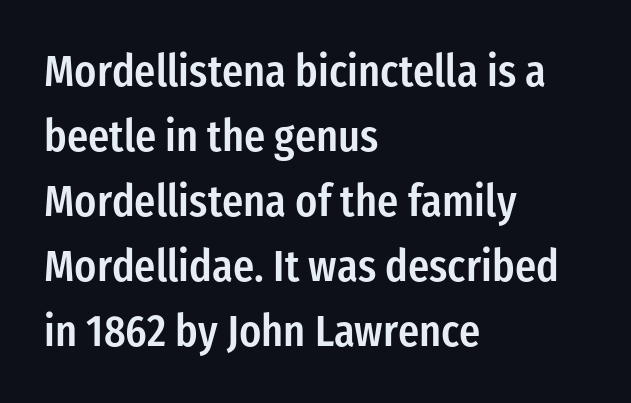
Q: Is the text bold? A: Semi-bold.
Q: Is the text italic (slanted)? A: No, it is upright.
Q: Is the typeface a serif or a sans-serif typeface? A: Sans-serif.
Q: Is the text underlined? A: No.
Q: How is the paragraph aligned? A: Left-aligned.
Q: Is the spacing between letters normal or unusually wide? A: Normal.
Q: Is the spacing between lines tight, normal or loose? A: Normal.
Q: Width (condensed, normal, or wide)? A: Condensed.
Q: Stroke contrast? A: Low.
Q: x-height? A: Medium.
Q: Monospaced? A: No.
